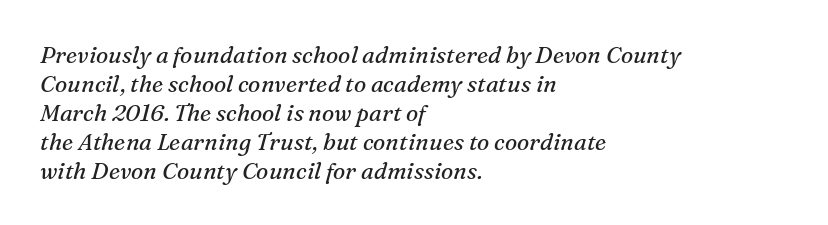
{"italic": "yes", "lean": "right", "slant_degrees": 16, "bold": "no", "underline": "no", "align": "left", "line_spacing": "normal", "line_spacing_ratio": 1.26, "letter_spacing": "normal", "letter_spacing_em": 0.0, "glyph_px": 23}
